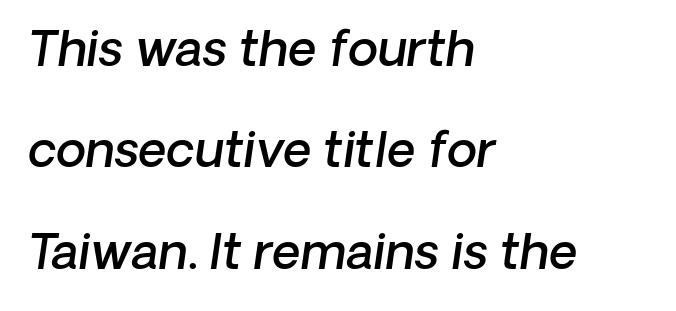
Q: Is the text bold? A: Semi-bold.
Q: Is the typeface a serif or a sans-serif typeface? A: Sans-serif.
Q: Is the text underlined? A: No.
Q: How is the paragraph aligned? A: Left-aligned.
Q: Is the spacing between letters normal or unusually wide? A: Normal.
Q: Is the spacing between lines tight, normal or loose? A: Loose.
Q: Width (condensed, normal, or wide)? A: Normal.
Q: Stroke contrast? A: Low.
Q: x-height? A: Medium.
Q: Monospaced? A: No.
